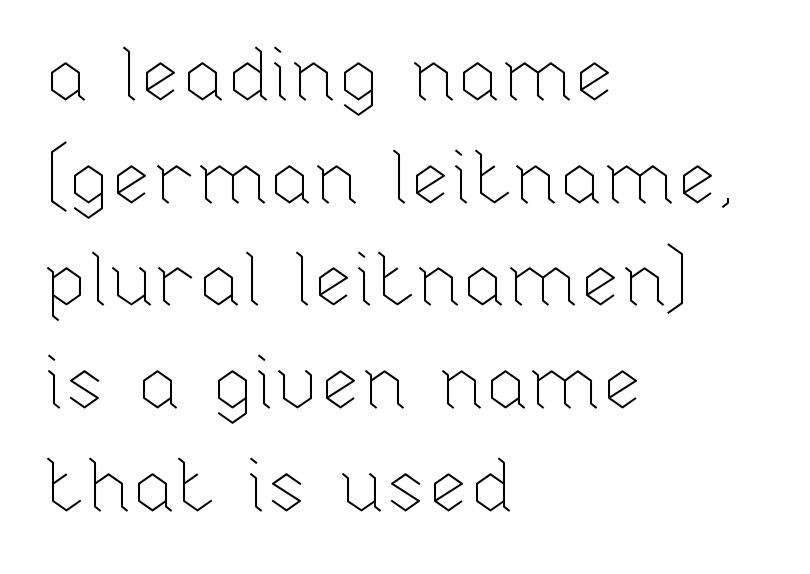
The image shows 75 px thin type, upright; set left-aligned, normal line spacing (1.37x), normal letter spacing, not underlined; low stroke contrast and a medium x-height.
